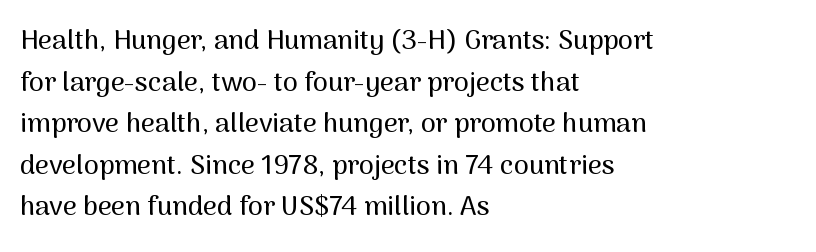
Q: Is the text italic (slanted)? A: No, it is upright.
Q: Is the text underlined? A: No.
Q: How is the paragraph aligned? A: Left-aligned.
Q: Is the spacing between letters normal or unusually wide? A: Normal.
Q: Is the spacing between lines tight, normal or loose? A: Normal.
